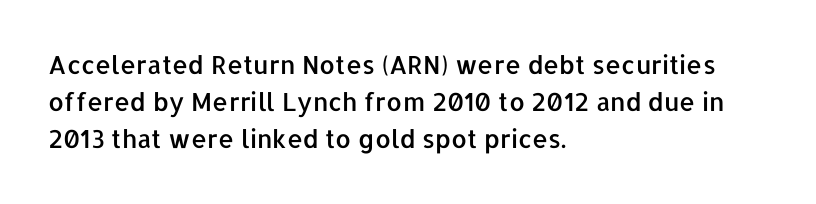
Q: Is the text italic (slanted)? A: No, it is upright.
Q: Is the text underlined? A: No.
Q: How is the paragraph aligned? A: Left-aligned.
Q: Is the spacing between letters normal or unusually wide? A: Normal.
Q: Is the spacing between lines tight, normal or loose? A: Normal.
